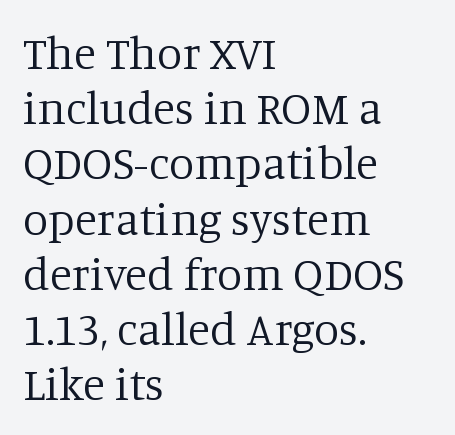
{"serif": "yes", "italic": "no", "bold": "no", "weight": "regular", "width": "normal", "stroke_contrast": "low", "x_height": "large", "monospaced": "no", "underline": "no", "align": "left", "line_spacing_ratio": 1.2, "letter_spacing": "normal", "letter_spacing_em": 0.0, "glyph_px": 46}
